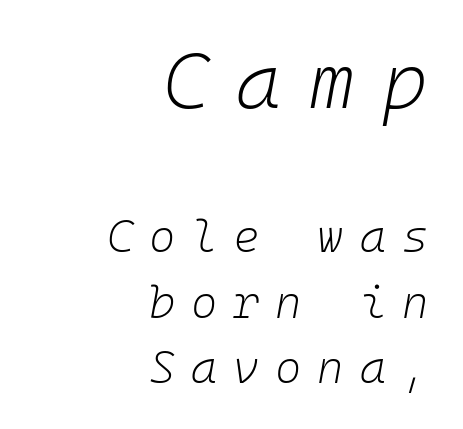
{"italic": "yes", "lean": "right", "slant_degrees": 10, "bold": "no", "weight": "light", "width": "normal", "stroke_contrast": "low", "x_height": "medium", "monospaced": "yes", "underline": "no", "align": "right", "line_spacing": "normal", "line_spacing_ratio": 1.45, "letter_spacing": "wide", "letter_spacing_em": 0.35, "larger_block": "first", "size_ratio": 1.73, "glyph_px": 78}
